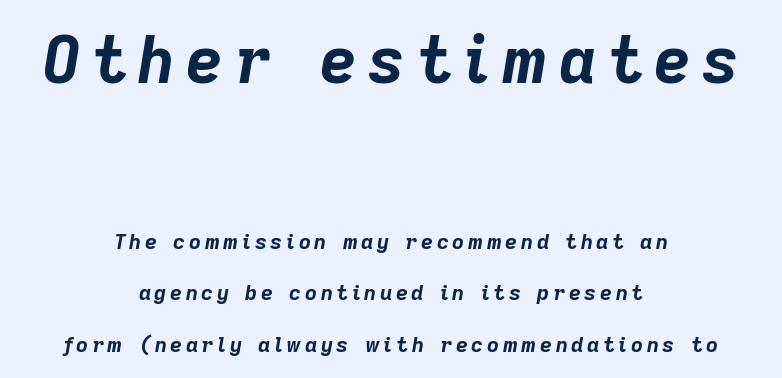
The image shows 64 px bold type, italic (leaning right); set centered, loose line spacing (2.45x), not underlined; the first (top) block is 3.05x larger; low stroke contrast and a medium x-height.
